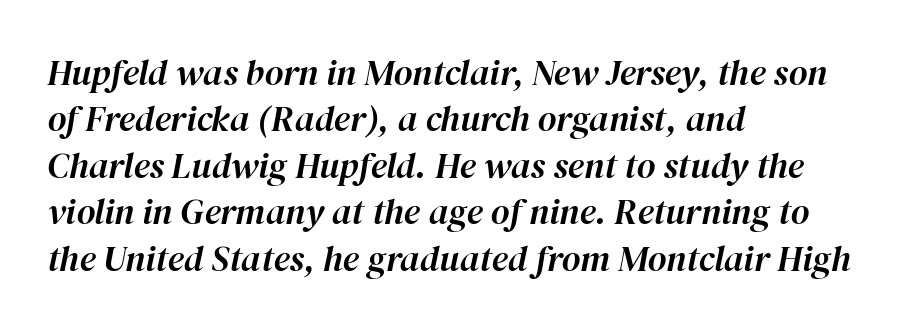
{"italic": "yes", "lean": "right", "slant_degrees": 12, "width": "normal", "stroke_contrast": "high", "x_height": "medium", "monospaced": "no", "underline": "no", "align": "left", "line_spacing": "normal", "line_spacing_ratio": 1.29, "letter_spacing": "normal", "letter_spacing_em": 0.0, "glyph_px": 36}
